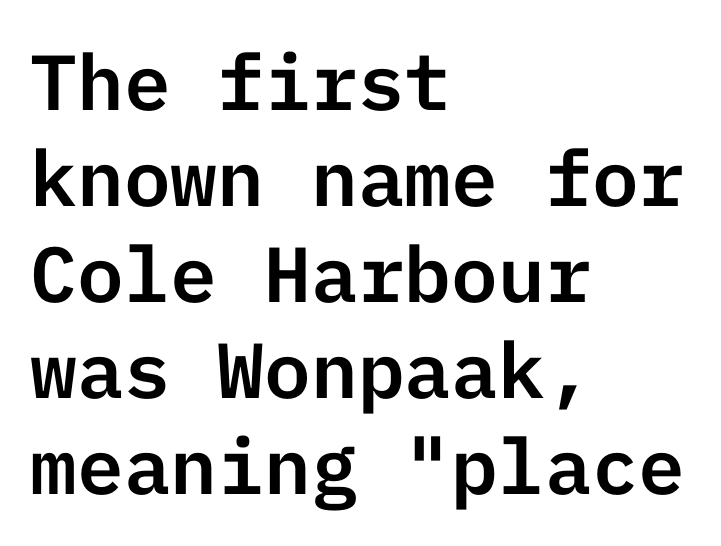
The font's upright variant was chosen for this text. Teacher's note: observe the even left margin — that is flush-left alignment. Each word holds together tightly as a unit, with standard inter-letter gaps. The passage shown is typeset with a sans-serif family. The glyphs are unaccompanied by any horizontal stroke below them.
